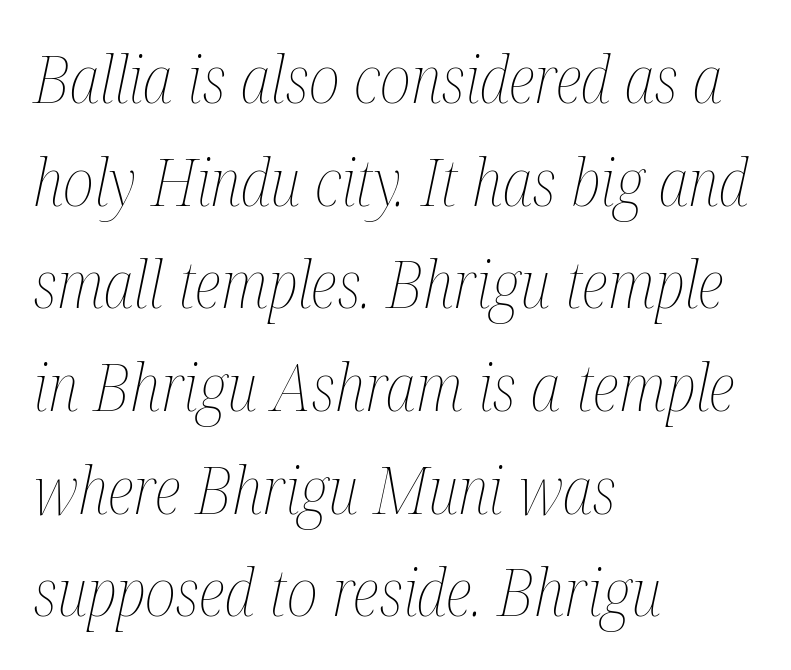
Q: Is the text bold? A: No.
Q: Is the text italic (slanted)? A: Yes, it leans right by about 12 degrees.
Q: Is the text underlined? A: No.
Q: How is the paragraph aligned? A: Left-aligned.
Q: Is the spacing between letters normal or unusually wide? A: Normal.
Q: Is the spacing between lines tight, normal or loose? A: Normal.
Q: Width (condensed, normal, or wide)? A: Condensed.
Q: Stroke contrast? A: Medium.
Q: x-height? A: Medium.
Q: Monospaced? A: No.
